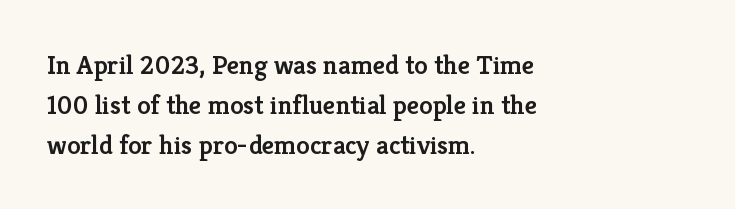
Q: Is the text bold? A: Semi-bold.
Q: Is the text italic (slanted)? A: No, it is upright.
Q: Is the text underlined? A: No.
Q: How is the paragraph aligned? A: Left-aligned.
Q: Is the spacing between letters normal or unusually wide? A: Normal.
Q: Is the spacing between lines tight, normal or loose? A: Normal.
